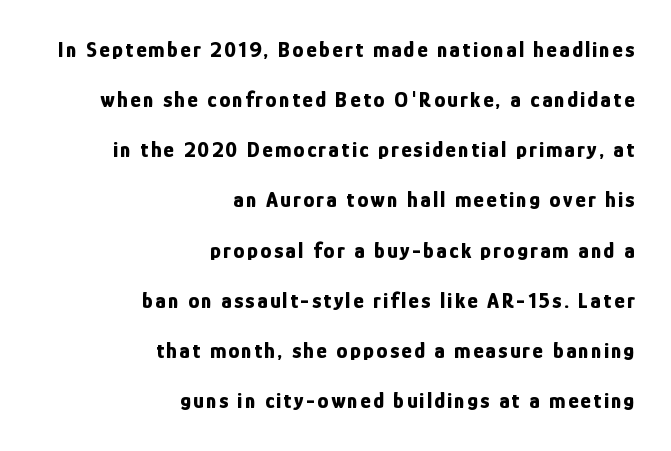
Compared with typical paragraphs, the rows here are farther apart. Is the type bold? Yes — the strokes are clearly thick and heavy. Where is the straight margin? On the right. The area under the type is left untouched. Characters remain perfectly vertical along every line.
